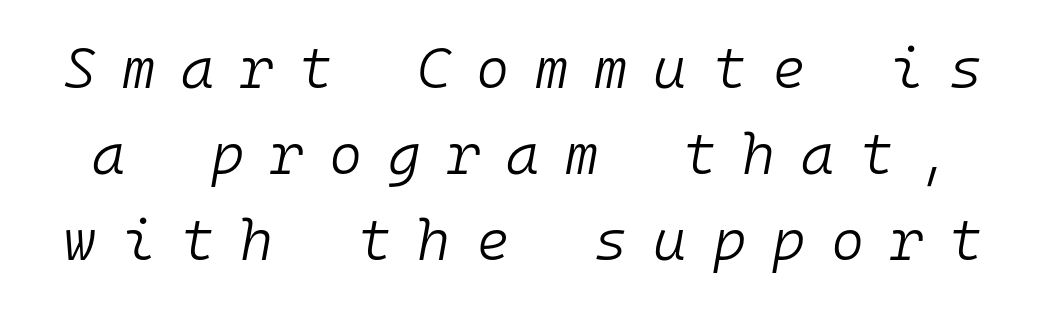
{"italic": "yes", "lean": "right", "slant_degrees": 10, "bold": "no", "weight": "light", "width": "normal", "stroke_contrast": "low", "x_height": "medium", "monospaced": "yes", "underline": "no", "line_spacing": "normal", "line_spacing_ratio": 1.51, "letter_spacing": "wide", "letter_spacing_em": 0.45, "glyph_px": 57}
